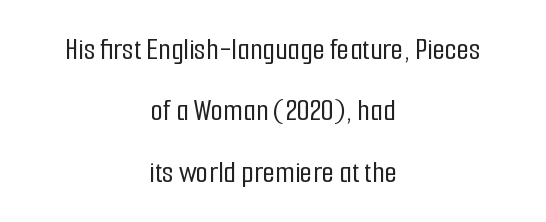
{"serif": "no", "italic": "no", "width": "condensed", "stroke_contrast": "low", "x_height": "medium", "monospaced": "no", "underline": "no", "align": "center", "line_spacing": "loose", "line_spacing_ratio": 1.92, "letter_spacing": "normal", "letter_spacing_em": 0.0, "glyph_px": 32}
